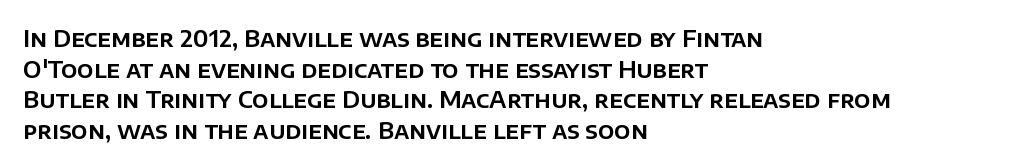
Q: Is the text italic (slanted)? A: No, it is upright.
Q: Is the text underlined? A: No.
Q: How is the paragraph aligned? A: Left-aligned.
Q: Is the spacing between letters normal or unusually wide? A: Normal.
Q: Is the spacing between lines tight, normal or loose? A: Normal.
